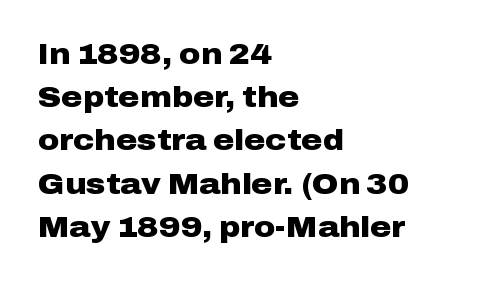
The image shows 29 px heavy, wide sans-serif type, upright; set left-aligned, normal line spacing (1.49x), normal letter spacing, not underlined; low stroke contrast and a medium x-height.
